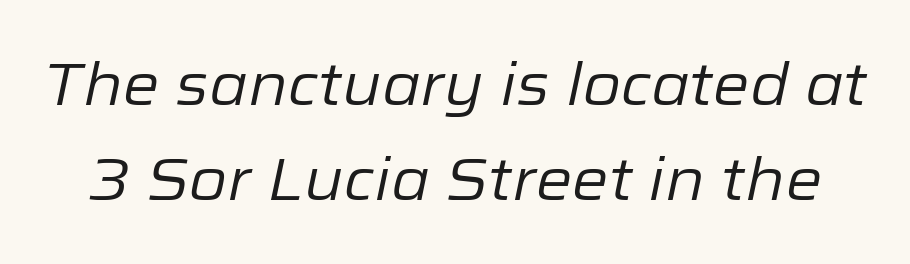
{"italic": "yes", "lean": "right", "slant_degrees": 12, "bold": "no", "weight": "regular", "width": "normal", "stroke_contrast": "low", "x_height": "medium", "monospaced": "no", "underline": "no", "line_spacing": "normal", "line_spacing_ratio": 1.61, "letter_spacing": "normal", "letter_spacing_em": 0.0, "glyph_px": 59}
